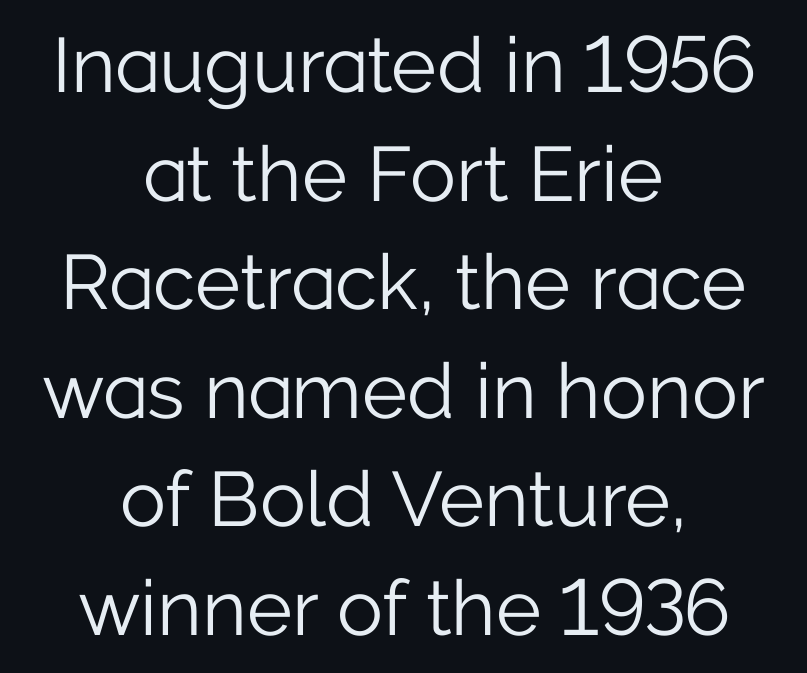
Nothing unusual about the tracking: characters are spaced as the font intends. The lettering stays uniformly vertical, giving the passage a roman look. I'd call this a sans setting — the letters go barefoot. These lines are rendered in a variable-pitch font. This rendering uses center alignment, leaving both contours irregular but symmetric. A normal amount of white space separates one row of letters from the next.
